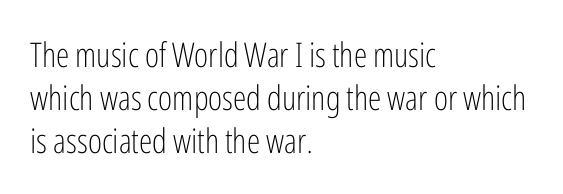
Q: Is the text bold? A: No.
Q: Is the text italic (slanted)? A: No, it is upright.
Q: Is the typeface a serif or a sans-serif typeface? A: Sans-serif.
Q: Is the text underlined? A: No.
Q: How is the paragraph aligned? A: Left-aligned.
Q: Is the spacing between letters normal or unusually wide? A: Normal.
Q: Is the spacing between lines tight, normal or loose? A: Normal.
Q: Width (condensed, normal, or wide)? A: Condensed.
Q: Stroke contrast? A: Low.
Q: x-height? A: Medium.
Q: Monospaced? A: No.
